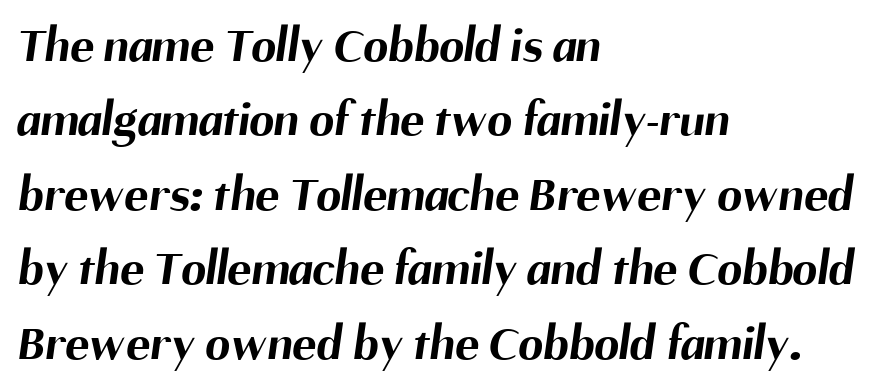
The image shows 50 px bold sans-serif type; set left-aligned, normal line spacing (1.49x), normal letter spacing, not underlined; medium stroke contrast and a medium x-height.
